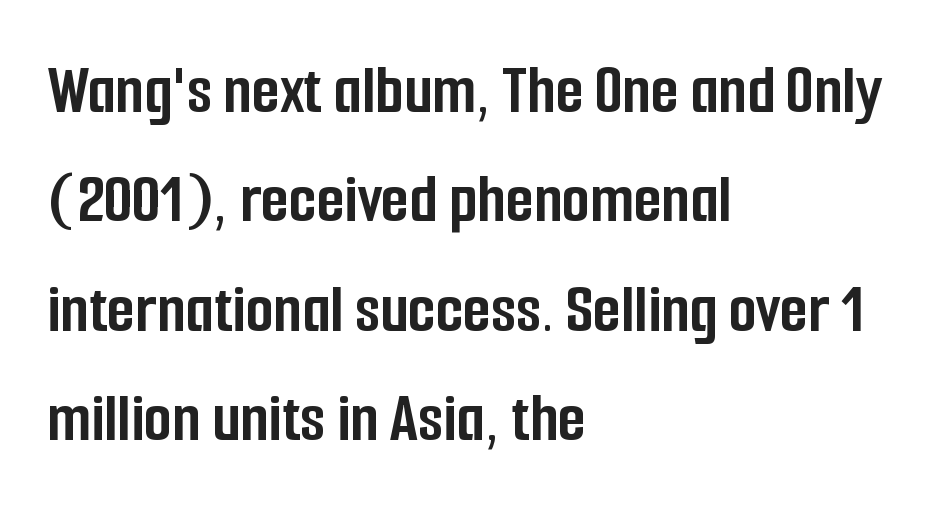
{"serif": "no", "italic": "no", "bold": "yes", "weight": "semibold", "width": "condensed", "stroke_contrast": "low", "x_height": "medium", "monospaced": "no", "underline": "no", "align": "left", "line_spacing": "normal", "line_spacing_ratio": 1.52, "letter_spacing": "normal", "letter_spacing_em": 0.0, "glyph_px": 72}
